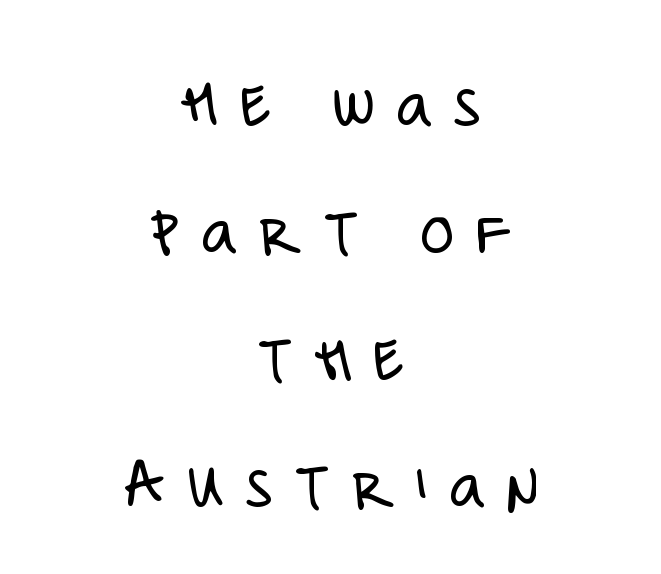
Q: Is the text bold? A: No.
Q: Is the text italic (slanted)? A: No, it is upright.
Q: Is the typeface a serif or a sans-serif typeface? A: Sans-serif.
Q: Is the text underlined? A: No.
Q: How is the paragraph aligned? A: Centered.
Q: Is the spacing between letters normal or unusually wide? A: Unusually wide.
Q: Width (condensed, normal, or wide)? A: Condensed.
Q: Stroke contrast? A: Low.
Q: x-height? A: Large.
Q: Monospaced? A: No.
